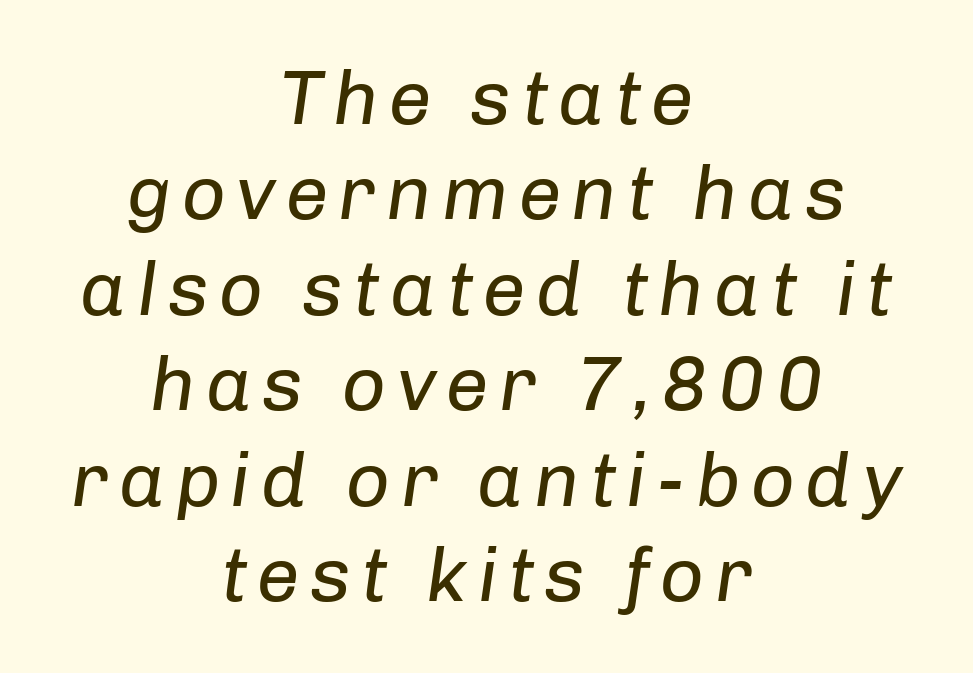
The image shows 77 px regular-weight type, italic (leaning right); set centered, line spacing 1.24x, not underlined; low stroke contrast and a medium x-height.
